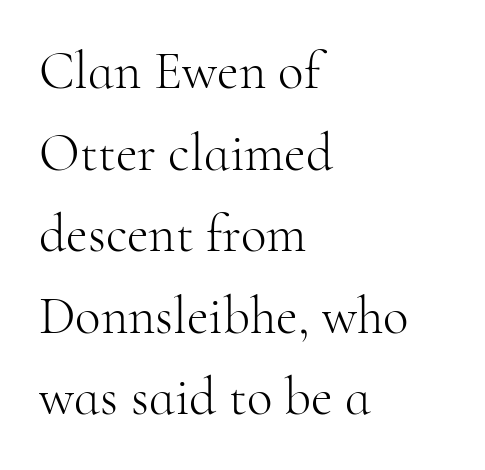
Q: Is the text bold? A: No.
Q: Is the text italic (slanted)? A: No, it is upright.
Q: Is the typeface a serif or a sans-serif typeface? A: Serif.
Q: Is the text underlined? A: No.
Q: How is the paragraph aligned? A: Left-aligned.
Q: Is the spacing between letters normal or unusually wide? A: Normal.
Q: Is the spacing between lines tight, normal or loose? A: Normal.
Q: Width (condensed, normal, or wide)? A: Normal.
Q: Stroke contrast? A: High.
Q: x-height? A: Small.
Q: Monospaced? A: No.
